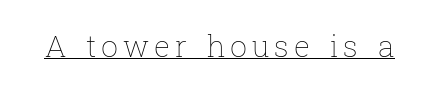
The image shows 30 px thin type, upright; set underlined; low stroke contrast and a medium x-height.
